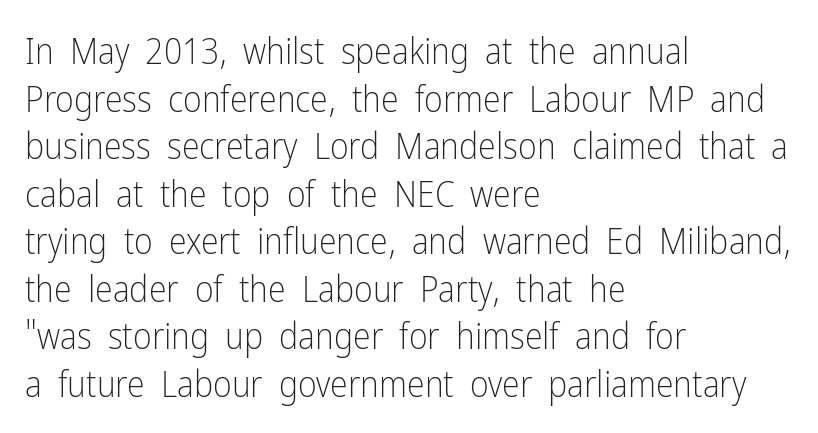
Q: Is the text bold? A: No.
Q: Is the text italic (slanted)? A: No, it is upright.
Q: Is the typeface a serif or a sans-serif typeface? A: Sans-serif.
Q: Is the text underlined? A: No.
Q: How is the paragraph aligned? A: Left-aligned.
Q: Is the spacing between letters normal or unusually wide? A: Normal.
Q: Is the spacing between lines tight, normal or loose? A: Normal.
Q: Width (condensed, normal, or wide)? A: Condensed.
Q: Stroke contrast? A: Low.
Q: x-height? A: Medium.
Q: Monospaced? A: No.
